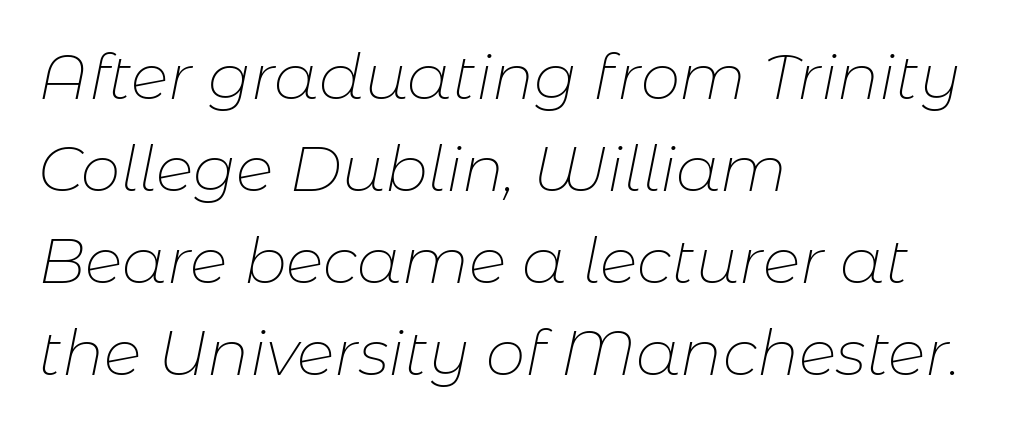
Q: Is the text bold? A: No.
Q: Is the text italic (slanted)? A: Yes, it leans right by about 11 degrees.
Q: Is the text underlined? A: No.
Q: How is the paragraph aligned? A: Left-aligned.
Q: Is the spacing between letters normal or unusually wide? A: Normal.
Q: Is the spacing between lines tight, normal or loose? A: Normal.
Q: Width (condensed, normal, or wide)? A: Normal.
Q: Stroke contrast? A: Low.
Q: x-height? A: Medium.
Q: Monospaced? A: No.
